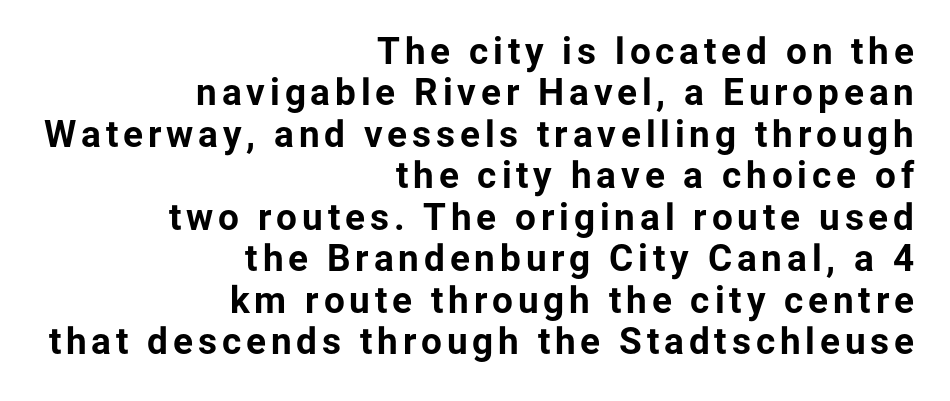
The image shows 37 px bold sans-serif type, upright; set right-aligned, tight line spacing (1.12x), not underlined; low stroke contrast and a medium x-height.
